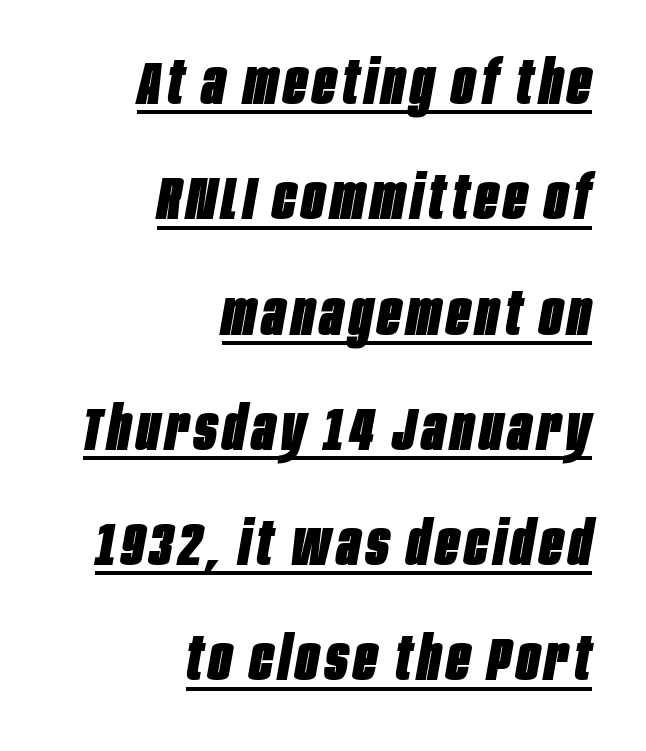
The lines are quadded right. Characters are canted at an angle relative to the baseline's perpendicular. Note the varied advance widths — an 'i' is clearly narrower than an 'm'. This rendering features underlined lettering. Stroke thickness is high; the sample reads as a true bold.
